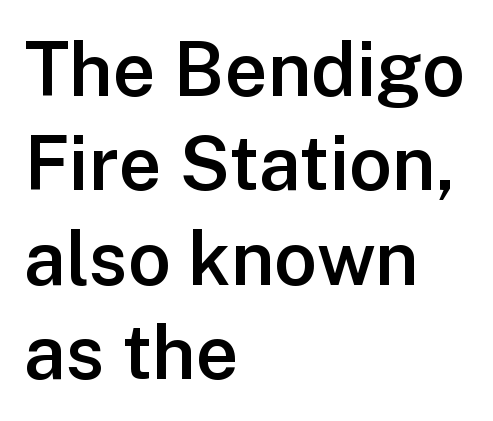
Serif or sans? Sans — the stroke terminals are bare. Summary of weight: moderately heavy, a semibold. The tracking reads as untouched default to a designer's eye. Characters remain perfectly vertical along every line. All the whitespace from short lines collects on the right.
